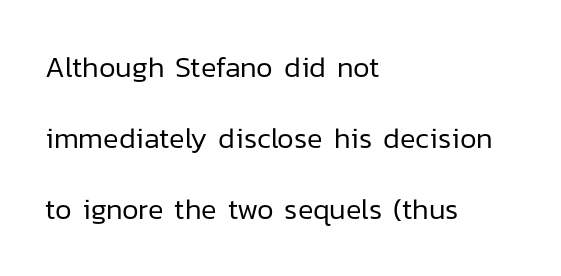
The image shows 29 px regular-weight sans-serif type, upright; set left-aligned, loose line spacing (2.44x), normal letter spacing, not underlined; low stroke contrast and a medium x-height.
